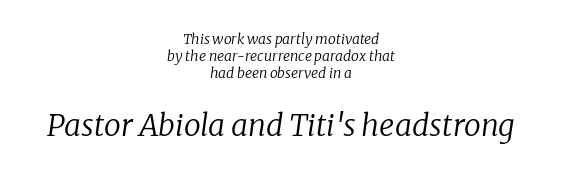
{"serif": "yes", "italic": "yes", "lean": "right", "slant_degrees": 8, "bold": "no", "weight": "regular", "width": "normal", "stroke_contrast": "low", "x_height": "medium", "monospaced": "no", "underline": "no", "align": "center", "line_spacing_ratio": 1.23, "letter_spacing": "normal", "letter_spacing_em": 0.0, "larger_block": "second", "size_ratio": 2.14, "glyph_px": 30}
